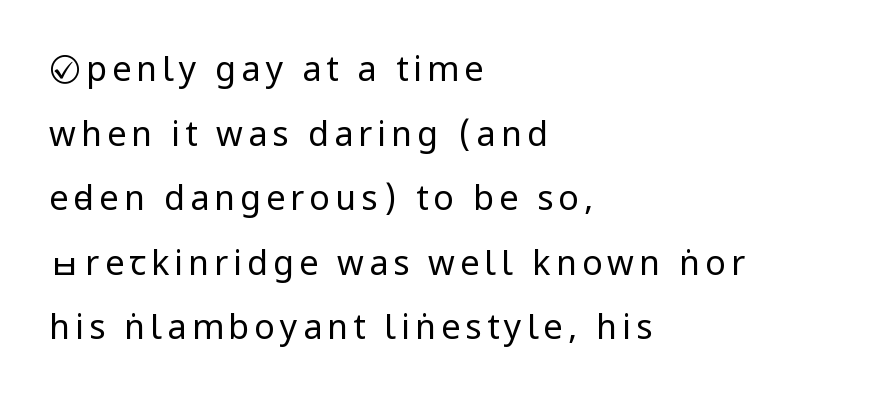
The image shows 34 px regular-weight, condensed sans-serif type, upright; set left-aligned, loose line spacing (1.9x), not underlined; low stroke contrast.
